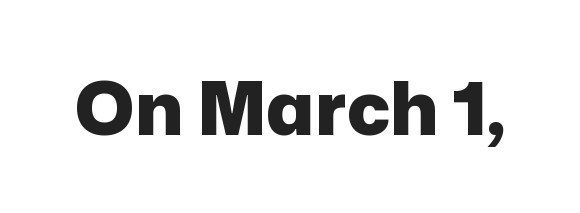
The image shows 74 px heavy sans-serif type, upright; set normal letter spacing, not underlined; low stroke contrast and a medium x-height.
